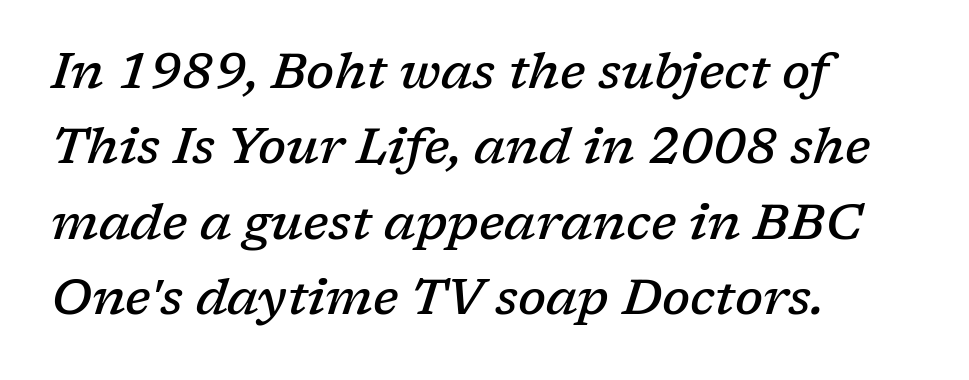
Inter-character spacing is left at the font's built-in metrics. Lines of text with bare space underneath. The rag falls on the right side of this text block. You can tell from the footed stems that serif type was used. The leading is moderate, giving the passage an even texture.
